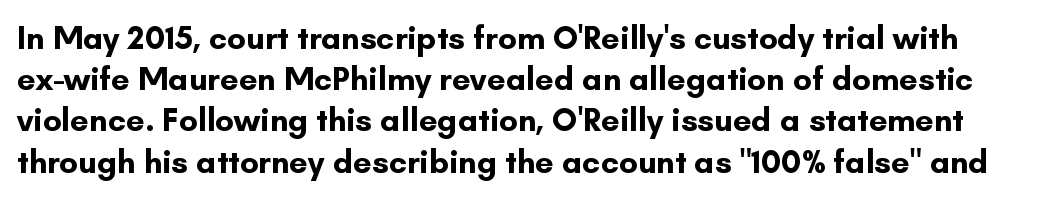
The space between consecutive lines is moderate. Glyph-to-glyph distance matches everyday printed text. Grotesque or geometric, the face here clearly has no serifs. Typographic density is high because the face is bold.
